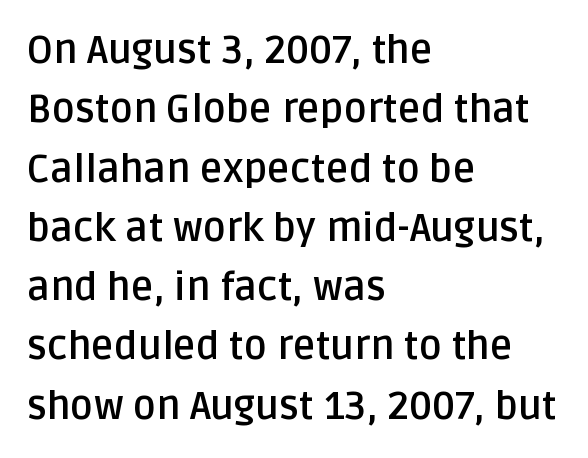
The image shows 39 px semibold sans-serif type, upright; set left-aligned, normal line spacing (1.52x), normal letter spacing, not underlined; low stroke contrast and a large x-height.
